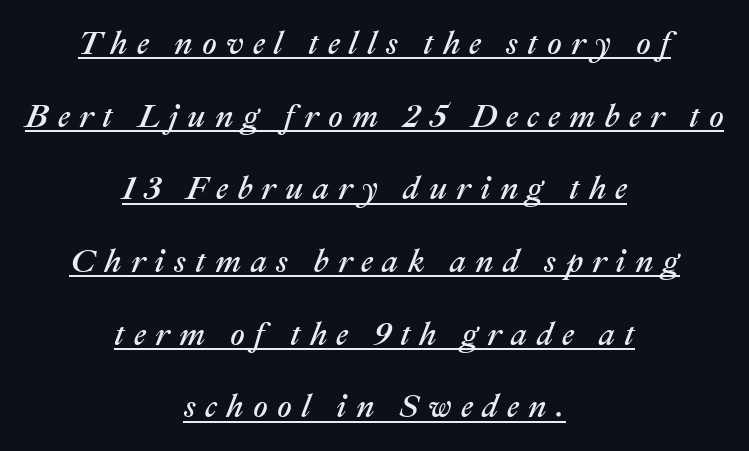
Q: Is the text italic (slanted)? A: Yes, it leans right by about 22 degrees.
Q: Is the text underlined? A: Yes.
Q: How is the paragraph aligned? A: Centered.
Q: Is the spacing between letters normal or unusually wide? A: Unusually wide.
Q: Is the spacing between lines tight, normal or loose? A: Loose.
Q: Width (condensed, normal, or wide)? A: Normal.
Q: Stroke contrast? A: Medium.
Q: x-height? A: Medium.
Q: Monospaced? A: No.
